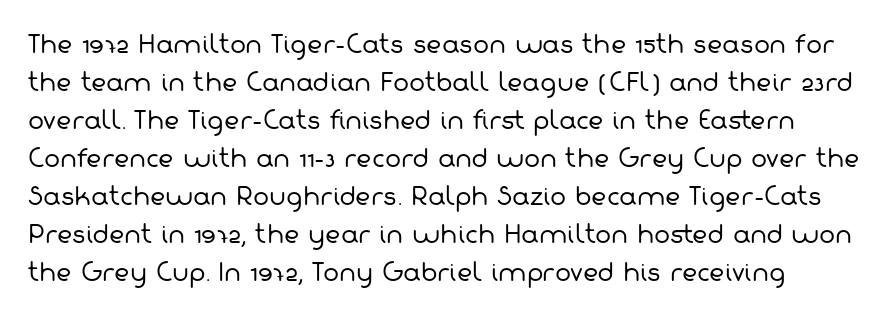
If you measured baseline to baseline, you'd find a middling distance. Inter-character spacing is left at the font's built-in metrics. Counters stay open thanks to moderate or lighter strokes. Quick note: underline off.
